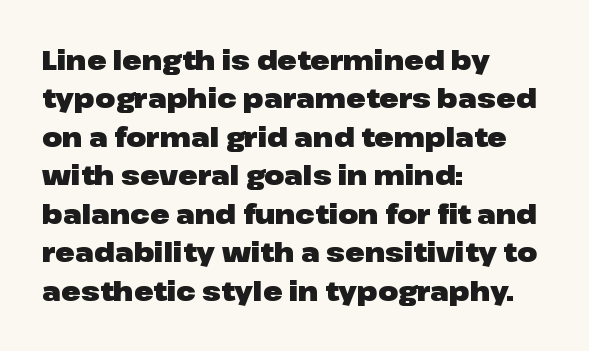
{"italic": "no", "bold": "yes", "underline": "no", "align": "left", "line_spacing": "normal", "line_spacing_ratio": 1.48, "letter_spacing": "normal", "letter_spacing_em": 0.0, "glyph_px": 26}
